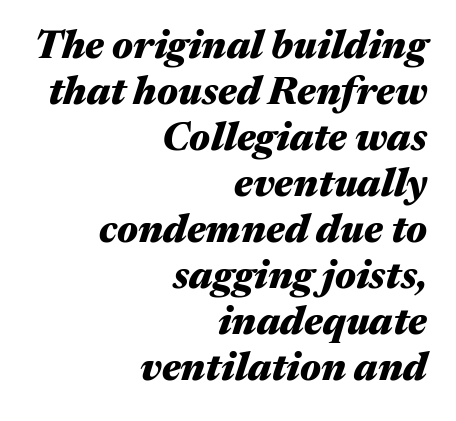
The image shows 39 px heavy, wide type, italic (leaning right); set right-aligned, line spacing 1.18x, normal letter spacing, not underlined; medium stroke contrast and a medium x-height.
